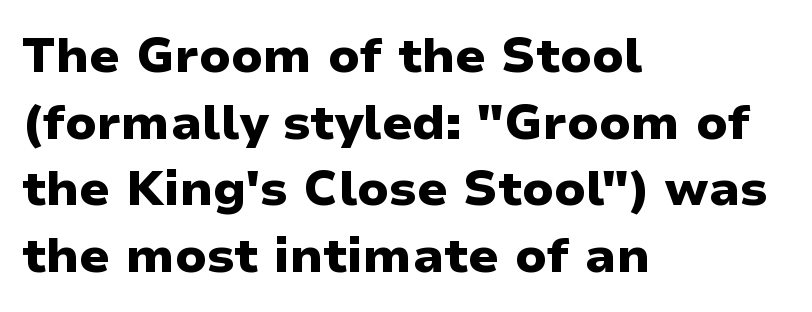
Underline: absent. A sans-serif font was chosen for this passage. Note the varied advance widths — an 'i' is clearly narrower than an 'm'. Heft: maximum for text — a bold. Default kerning and tracking; the words read as compact shapes.
